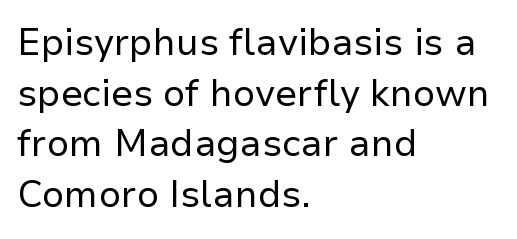
Here the designer chose a conventional face with non-uniform glyph widths. No feet cap the strokes, marking this as sans-serif type. These lines keep a tight, regular rhythm from letter to letter. The area under the type is left untouched. Layout note: lines flush left. The lettering stays uniformly vertical, giving the passage a roman look.
